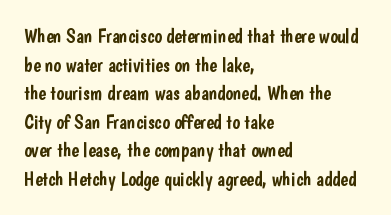
Q: Is the text italic (slanted)? A: No, it is upright.
Q: Is the text underlined? A: No.
Q: How is the paragraph aligned? A: Left-aligned.
Q: Is the spacing between letters normal or unusually wide? A: Normal.
Q: Is the spacing between lines tight, normal or loose? A: Normal.
